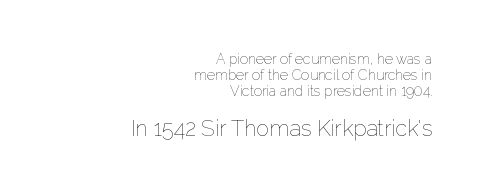
The image shows 22 px text type, upright; set right-aligned, tight line spacing (1.13x), normal letter spacing, not underlined; the second (bottom) block is 1.57x larger.
